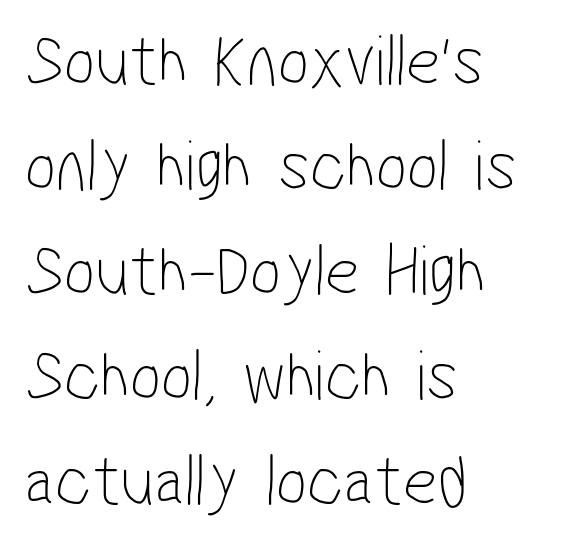
The image shows 74 px thin, condensed sans-serif type; set left-aligned, normal line spacing (1.42x), normal letter spacing, not underlined; low stroke contrast and a medium x-height.
